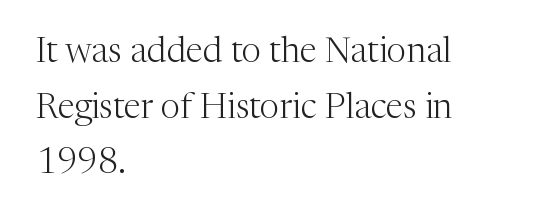
Q: Is the text bold? A: No.
Q: Is the text italic (slanted)? A: No, it is upright.
Q: Is the typeface a serif or a sans-serif typeface? A: Serif.
Q: Is the text underlined? A: No.
Q: How is the paragraph aligned? A: Left-aligned.
Q: Is the spacing between letters normal or unusually wide? A: Normal.
Q: Is the spacing between lines tight, normal or loose? A: Normal.
Q: Width (condensed, normal, or wide)? A: Normal.
Q: Stroke contrast? A: Medium.
Q: x-height? A: Medium.
Q: Monospaced? A: No.
